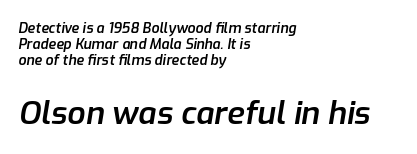
{"italic": "yes", "lean": "right", "slant_degrees": 9, "bold": "semi", "weight": "semibold", "width": "normal", "stroke_contrast": "low", "x_height": "medium", "monospaced": "no", "underline": "no", "align": "left", "line_spacing": "tight", "line_spacing_ratio": 1.13, "letter_spacing": "normal", "letter_spacing_em": 0.0, "larger_block": "second", "size_ratio": 2.29, "glyph_px": 32}
